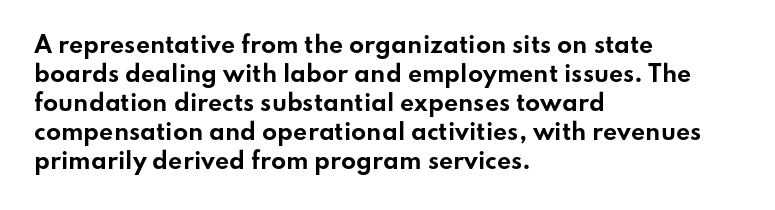
Q: Is the text bold? A: Yes.
Q: Is the text italic (slanted)? A: No, it is upright.
Q: Is the text underlined? A: No.
Q: How is the paragraph aligned? A: Left-aligned.
Q: Is the spacing between letters normal or unusually wide? A: Normal.
Q: Is the spacing between lines tight, normal or loose? A: Normal.
